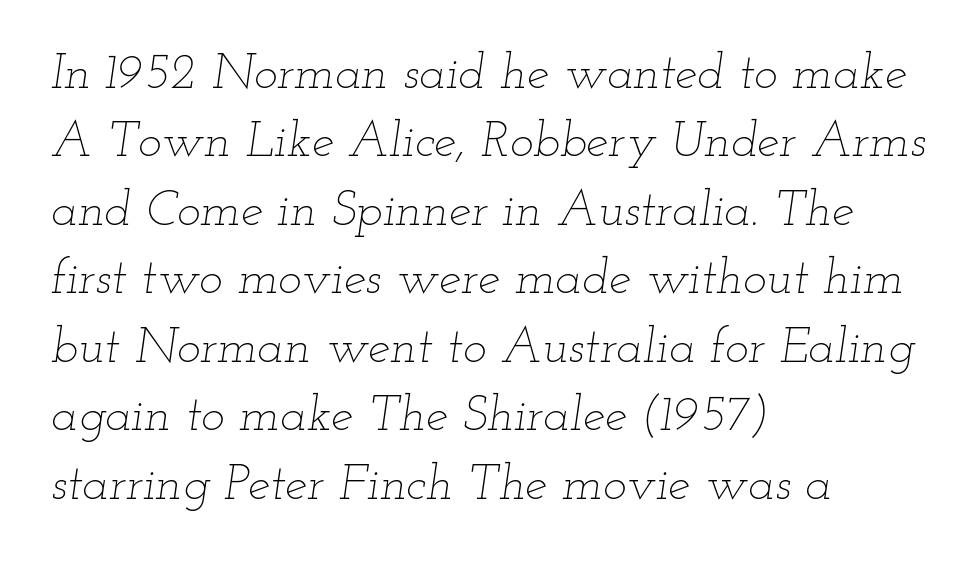
{"italic": "yes", "lean": "right", "slant_degrees": 12, "bold": "no", "weight": "thin", "width": "wide", "stroke_contrast": "low", "x_height": "small", "monospaced": "no", "underline": "no", "align": "left", "line_spacing": "normal", "line_spacing_ratio": 1.37, "letter_spacing": "normal", "letter_spacing_em": 0.0, "glyph_px": 50}
